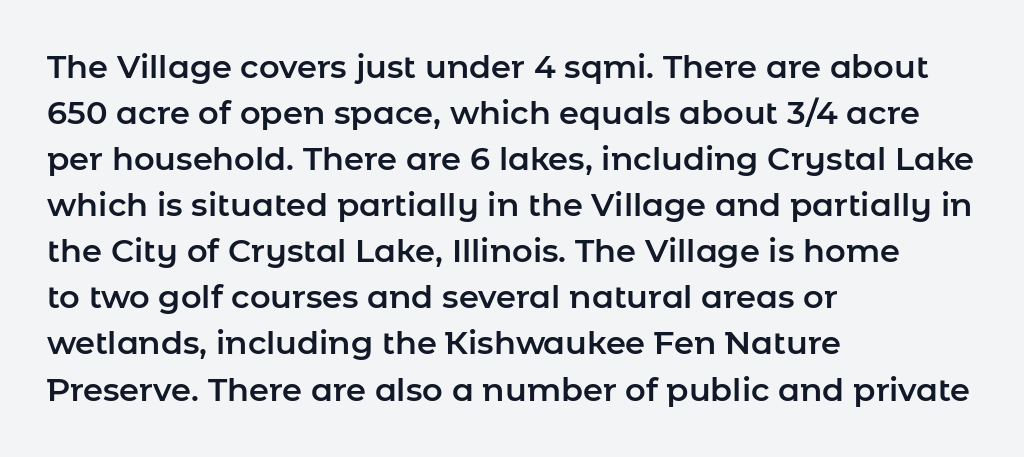
The image shows 32 px sans-serif type, upright; set left-aligned, normal line spacing (1.44x), normal letter spacing, not underlined; low stroke contrast and a medium x-height.
